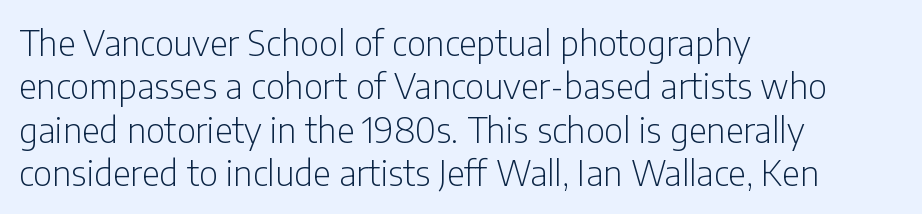
Q: Is the text bold? A: No.
Q: Is the text italic (slanted)? A: No, it is upright.
Q: Is the typeface a serif or a sans-serif typeface? A: Sans-serif.
Q: Is the text underlined? A: No.
Q: How is the paragraph aligned? A: Left-aligned.
Q: Is the spacing between letters normal or unusually wide? A: Normal.
Q: Width (condensed, normal, or wide)? A: Condensed.
Q: Stroke contrast? A: Low.
Q: x-height? A: Medium.
Q: Monospaced? A: No.
